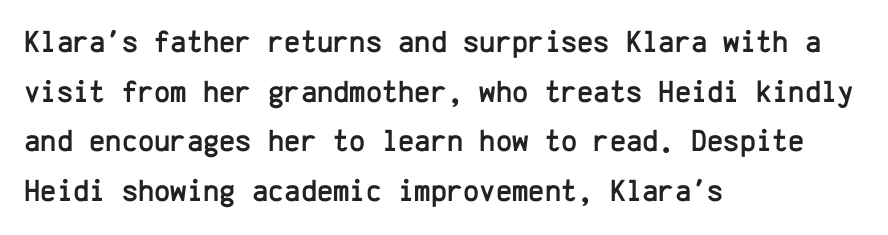
Q: Is the text italic (slanted)? A: No, it is upright.
Q: Is the typeface a serif or a sans-serif typeface? A: Sans-serif.
Q: Is the text underlined? A: No.
Q: How is the paragraph aligned? A: Left-aligned.
Q: Is the spacing between letters normal or unusually wide? A: Normal.
Q: Is the spacing between lines tight, normal or loose? A: Normal.
Q: Width (condensed, normal, or wide)? A: Normal.
Q: Stroke contrast? A: Low.
Q: x-height? A: Medium.
Q: Monospaced? A: Yes.
